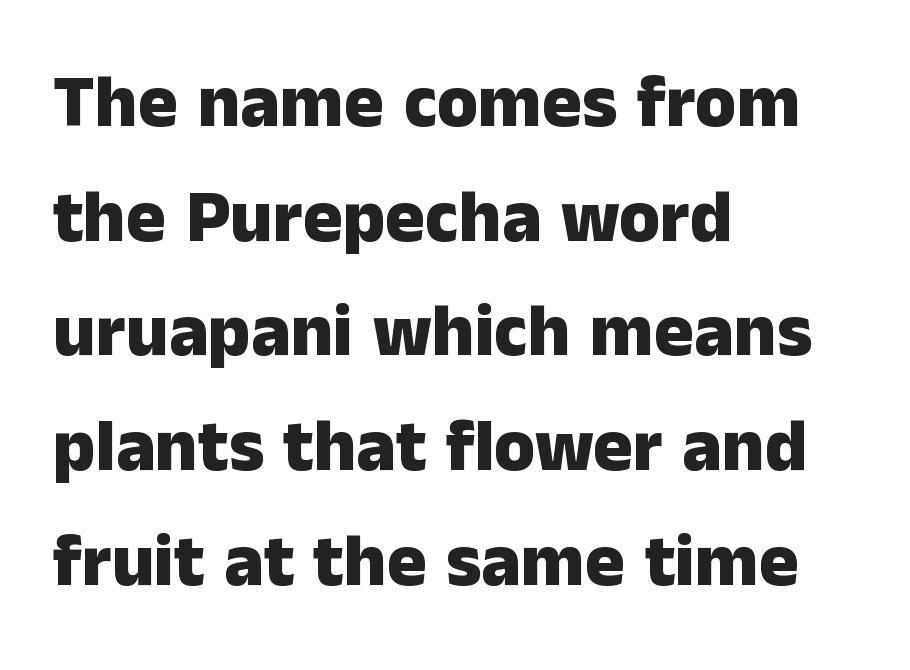
Q: Is the text bold? A: Yes.
Q: Is the text italic (slanted)? A: No, it is upright.
Q: Is the typeface a serif or a sans-serif typeface? A: Sans-serif.
Q: Is the text underlined? A: No.
Q: How is the paragraph aligned? A: Left-aligned.
Q: Is the spacing between letters normal or unusually wide? A: Normal.
Q: Is the spacing between lines tight, normal or loose? A: Normal.
Q: Width (condensed, normal, or wide)? A: Normal.
Q: Stroke contrast? A: Low.
Q: x-height? A: Medium.
Q: Monospaced? A: No.
